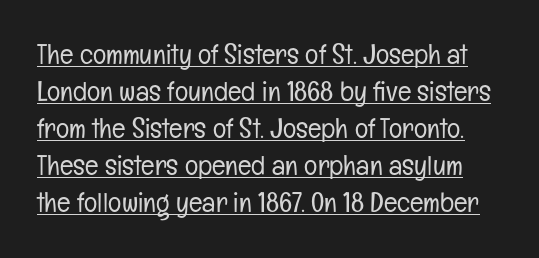
{"serif": "no", "italic": "no", "bold": "no", "weight": "light", "width": "condensed", "stroke_contrast": "low", "x_height": "medium", "monospaced": "no", "underline": "yes", "line_spacing": "normal", "line_spacing_ratio": 1.32, "letter_spacing": "normal", "letter_spacing_em": 0.0, "glyph_px": 28}
